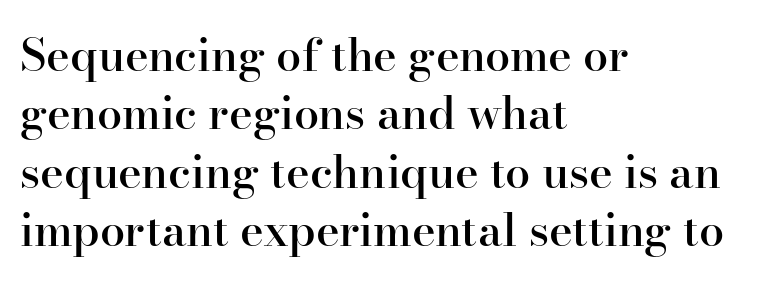
{"serif": "yes", "italic": "no", "bold": "semi", "weight": "semibold", "width": "normal", "stroke_contrast": "high", "x_height": "small", "monospaced": "no", "underline": "no", "align": "left", "line_spacing": "normal", "line_spacing_ratio": 1.3, "letter_spacing": "normal", "letter_spacing_em": 0.0, "glyph_px": 45}
